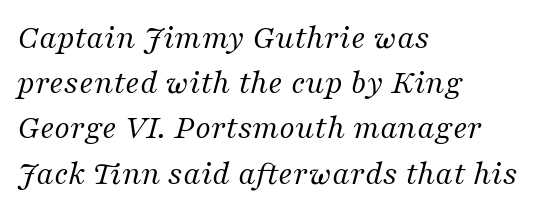
The image shows 34 px regular-weight serif type, italic (leaning right); set left-aligned, normal line spacing (1.33x), normal letter spacing, not underlined; medium stroke contrast and a medium x-height.
